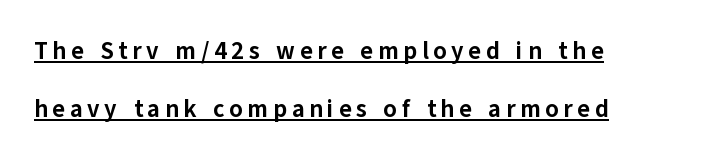
Each new line begins a long way beneath the previous one. Which margin do the lines hug? The left one — the right edge is uneven. Each line of the rendering has a horizontal stroke beneath the glyphs. Summary of weight: heavy, a full bold.
